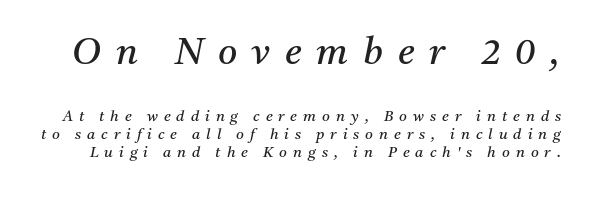
The image shows 37 px regular-weight serif type, italic (leaning right); set line spacing 1.18x, unusually wide letter spacing (+0.4 em), not underlined; the first (top) block is 2.47x larger; medium stroke contrast and a medium x-height.
